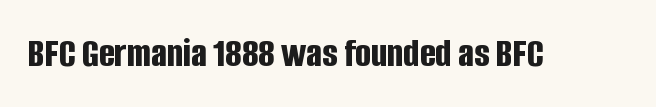
Q: Is the text bold? A: Yes.
Q: Is the text italic (slanted)? A: No, it is upright.
Q: Is the typeface a serif or a sans-serif typeface? A: Sans-serif.
Q: Is the text underlined? A: No.
Q: Is the spacing between letters normal or unusually wide? A: Normal.
Q: Width (condensed, normal, or wide)? A: Condensed.
Q: Stroke contrast? A: Low.
Q: x-height? A: Large.
Q: Monospaced? A: No.
